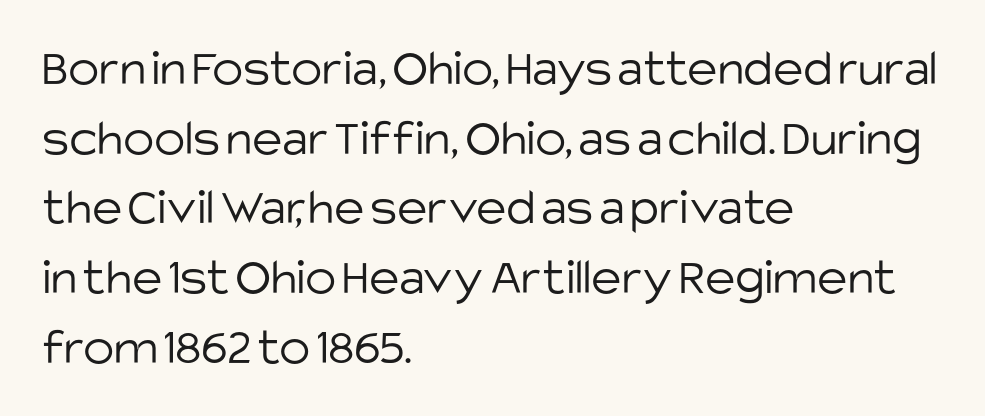
The image shows 52 px light sans-serif type, upright; set left-aligned, normal line spacing (1.34x), normal letter spacing, not underlined; low stroke contrast and a large x-height.
